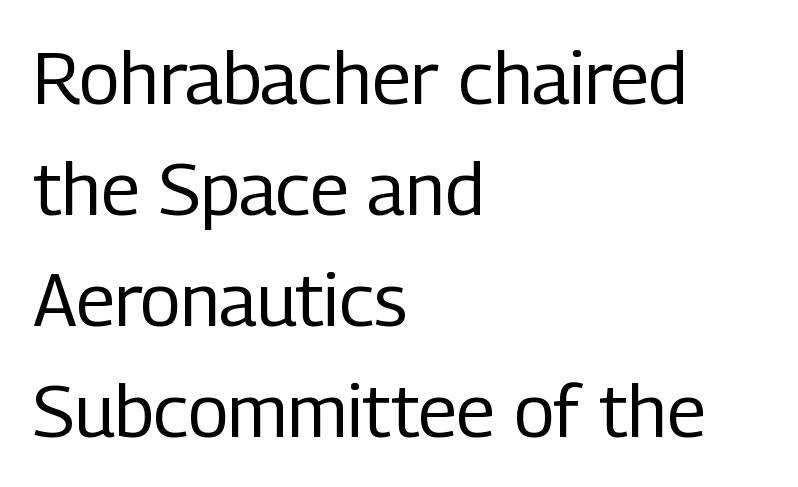
Q: Is the text bold? A: No.
Q: Is the text italic (slanted)? A: No, it is upright.
Q: Is the typeface a serif or a sans-serif typeface? A: Sans-serif.
Q: Is the text underlined? A: No.
Q: How is the paragraph aligned? A: Left-aligned.
Q: Is the spacing between letters normal or unusually wide? A: Normal.
Q: Is the spacing between lines tight, normal or loose? A: Normal.
Q: Width (condensed, normal, or wide)? A: Condensed.
Q: Stroke contrast? A: Low.
Q: x-height? A: Medium.
Q: Monospaced? A: No.
